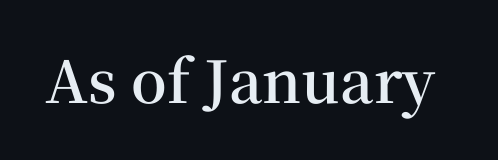
{"serif": "yes", "italic": "no", "bold": "semi", "weight": "semibold", "width": "normal", "stroke_contrast": "medium", "x_height": "medium", "monospaced": "no", "underline": "no", "letter_spacing": "normal", "letter_spacing_em": 0.0, "glyph_px": 58}
